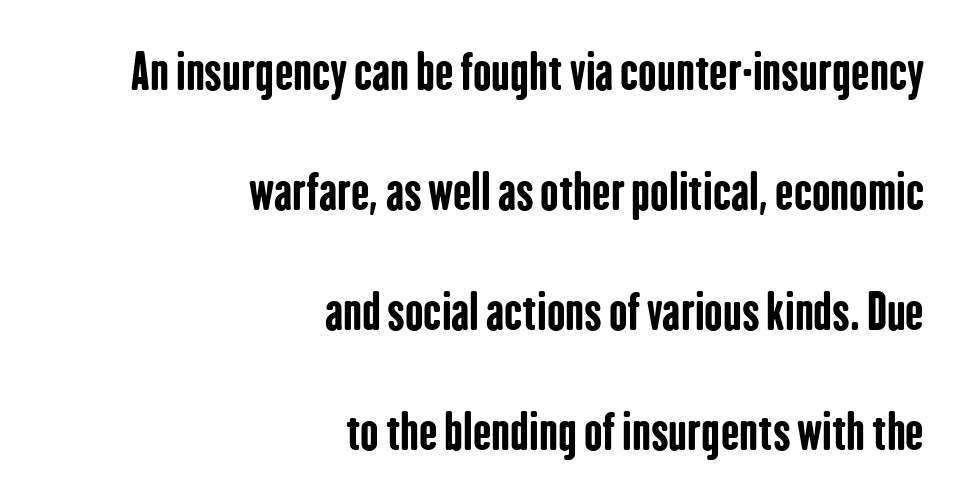
The gap between lines stays unmarked. As a designer I'd log this as weight 700, bold. Tracking here is standard; glyphs follow each other at the usual distance. You can tell from the bare stems that sans-serif type was used.
